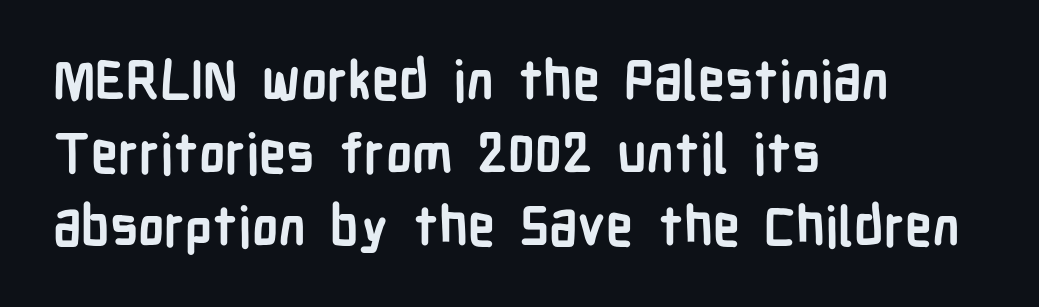
{"serif": "no", "italic": "no", "bold": "yes", "weight": "semibold", "width": "condensed", "stroke_contrast": "low", "x_height": "medium", "monospaced": "no", "underline": "no", "align": "left", "line_spacing": "normal", "line_spacing_ratio": 1.35, "letter_spacing": "normal", "letter_spacing_em": 0.0, "glyph_px": 54}
